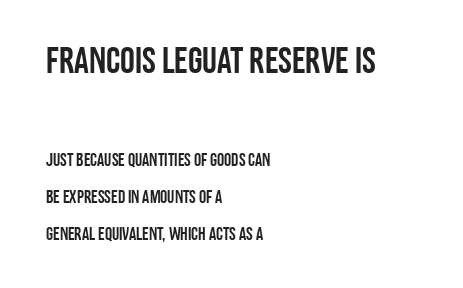
{"serif": "no", "italic": "no", "width": "condensed", "stroke_contrast": "low", "x_height": "large", "monospaced": "no", "underline": "no", "align": "left", "line_spacing": "loose", "line_spacing_ratio": 2.08, "letter_spacing": "normal", "letter_spacing_em": 0.0, "larger_block": "first", "size_ratio": 2.06, "glyph_px": 37}
